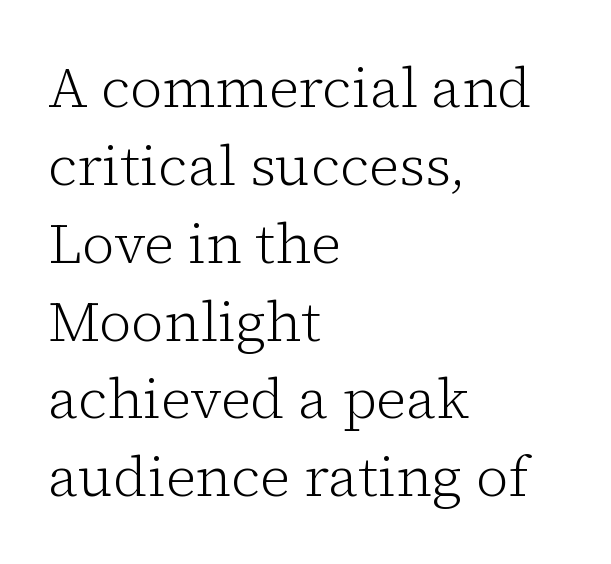
{"serif": "yes", "italic": "no", "bold": "no", "weight": "light", "width": "normal", "stroke_contrast": "low", "x_height": "medium", "monospaced": "no", "underline": "no", "align": "left", "line_spacing": "normal", "line_spacing_ratio": 1.39, "letter_spacing": "normal", "letter_spacing_em": 0.0, "glyph_px": 56}
